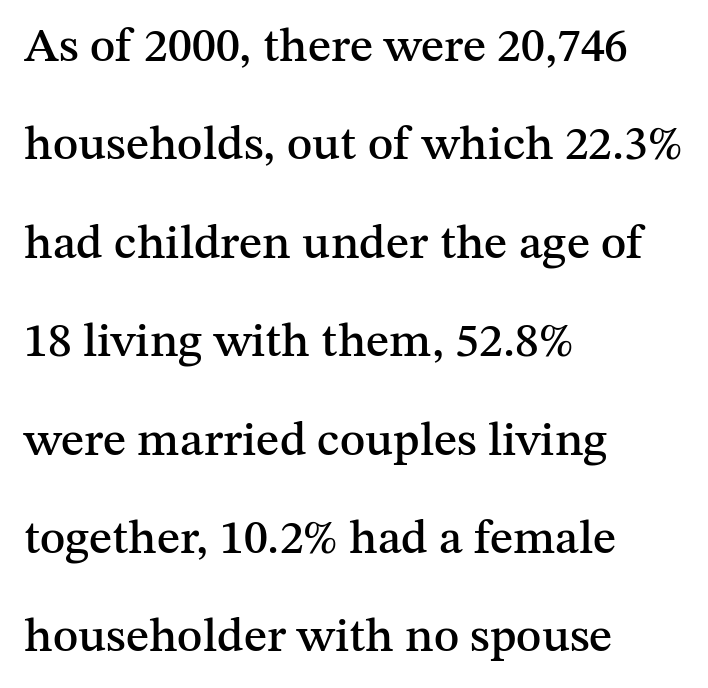
The image shows 48 px serif type, upright; set left-aligned, loose line spacing (2.05x), normal letter spacing, not underlined; medium stroke contrast and a medium x-height.
